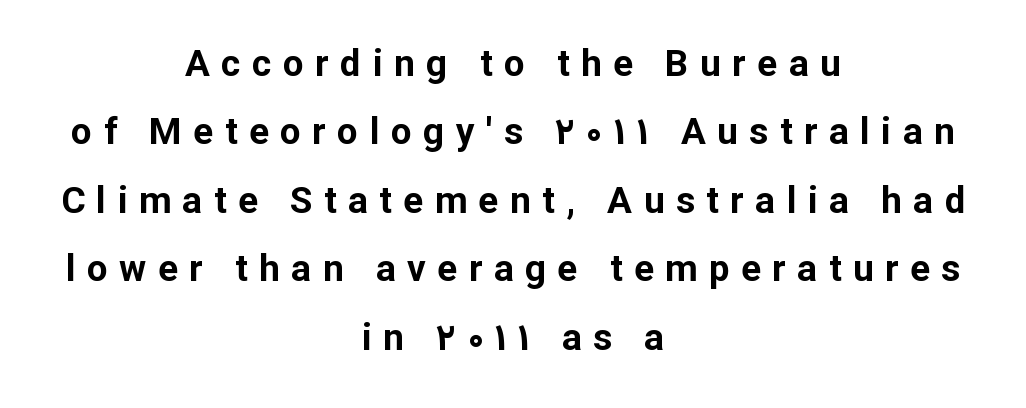
The image shows 37 px bold sans-serif type, upright; set centered, line spacing 1.85x, unusually wide letter spacing (+0.31 em), not underlined; low stroke contrast and a medium x-height.
